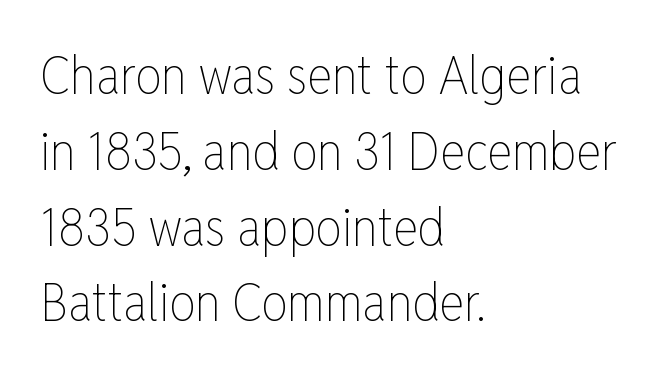
The image shows 53 px thin, condensed type, upright; set left-aligned, normal line spacing (1.43x), normal letter spacing, not underlined; low stroke contrast and a medium x-height.
